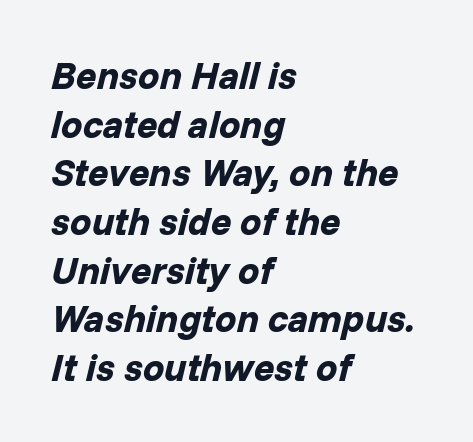
The image shows 38 px bold type, italic (leaning right); set left-aligned, normal line spacing (1.28x), normal letter spacing, not underlined; low stroke contrast and a medium x-height.
